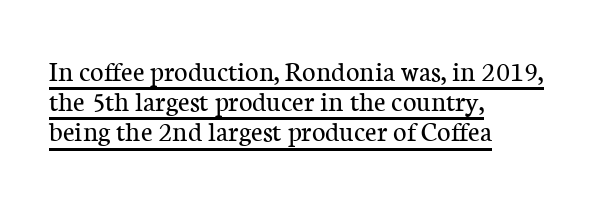
The passage shown is underscored from start to finish. The characters display serif detailing at their extremities. Each letter keeps its own natural width here, so spacing adapts to shape. Is the type heavy? It reads as light-to-regular instead. All the whitespace from short lines collects on the right. The lettering stays uniformly vertical, giving the passage a roman look.
